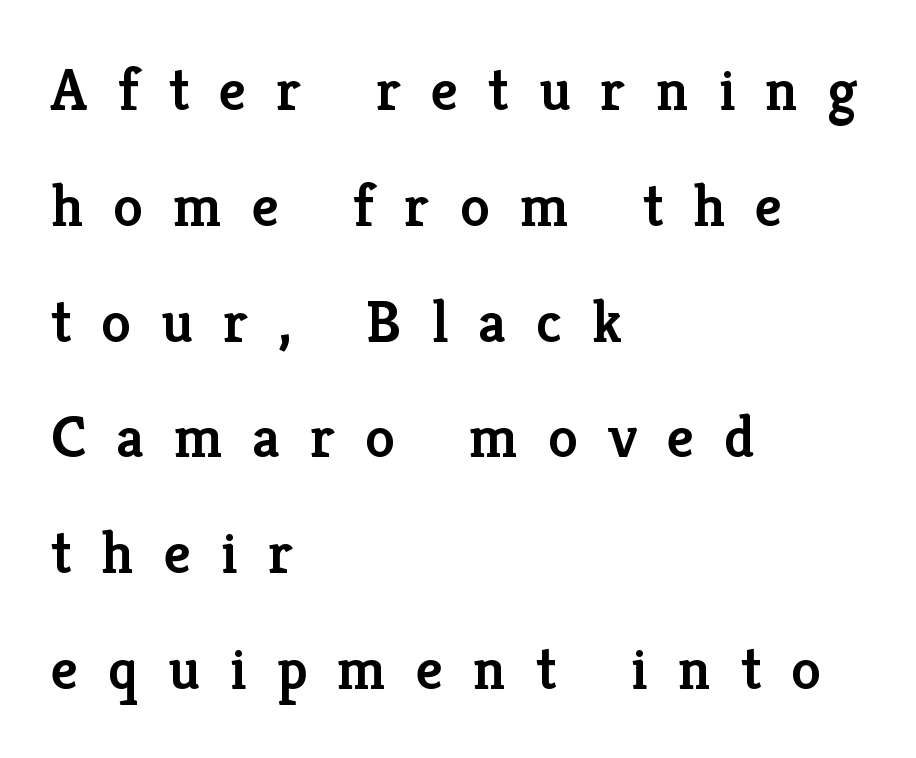
The image shows 60 px semibold serif type, upright; set left-aligned, loose line spacing (1.93x), unusually wide letter spacing (+0.5 em), not underlined; low stroke contrast and a medium x-height.
